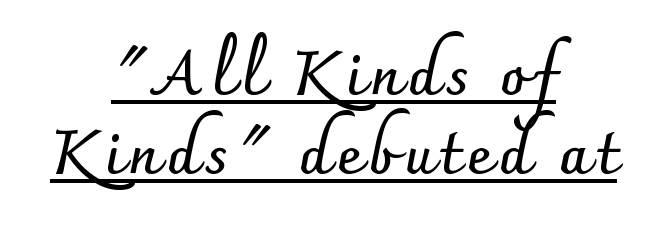
Every row of glyphs is offset so its center matches the block's center. Evenly set lines give the paragraph a standard silhouette. Strong, thick strokes mark this as bold type. Caption: lettering with a line underneath. Here the designer chose a conventional face with non-uniform glyph widths.
